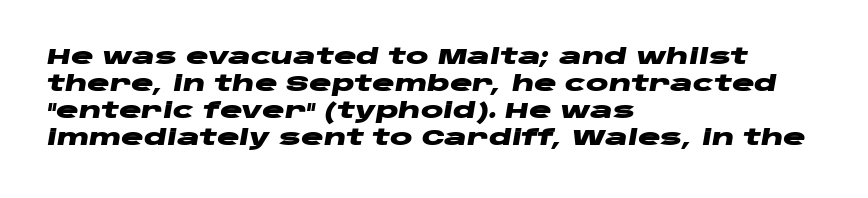
{"italic": "yes", "lean": "right", "slant_degrees": 10, "bold": "yes", "underline": "no", "align": "left", "line_spacing": "normal", "line_spacing_ratio": 1.28, "letter_spacing": "normal", "letter_spacing_em": 0.0, "glyph_px": 21}
